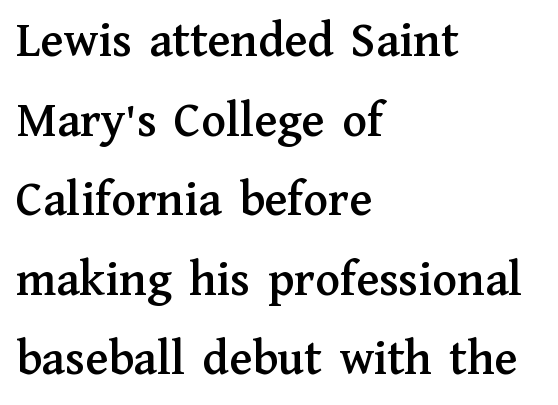
Beneath every word, the page is bare. The face used here is seriffed, in the tradition of book romans. The passage shown has conventional tracking throughout. A typesetter would call this leading conventional body-copy spacing. This is the regular roman posture of the typeface. These lines are rendered in a variable-pitch font.
